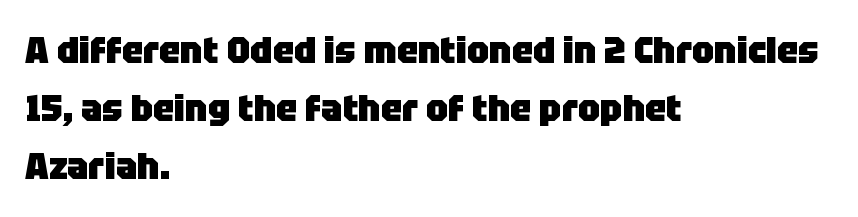
{"serif": "no", "italic": "no", "bold": "yes", "weight": "heavy", "width": "normal", "stroke_contrast": "low", "x_height": "large", "monospaced": "no", "underline": "no", "align": "left", "line_spacing": "normal", "line_spacing_ratio": 1.53, "letter_spacing": "normal", "letter_spacing_em": 0.0, "glyph_px": 38}
